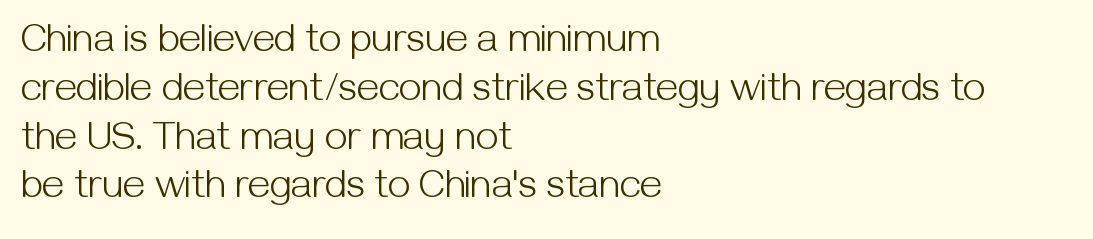
Q: Is the text bold? A: No.
Q: Is the text italic (slanted)? A: No, it is upright.
Q: Is the typeface a serif or a sans-serif typeface? A: Sans-serif.
Q: Is the text underlined? A: No.
Q: How is the paragraph aligned? A: Left-aligned.
Q: Is the spacing between letters normal or unusually wide? A: Normal.
Q: Width (condensed, normal, or wide)? A: Normal.
Q: Stroke contrast? A: Medium.
Q: x-height? A: Medium.
Q: Monospaced? A: No.
